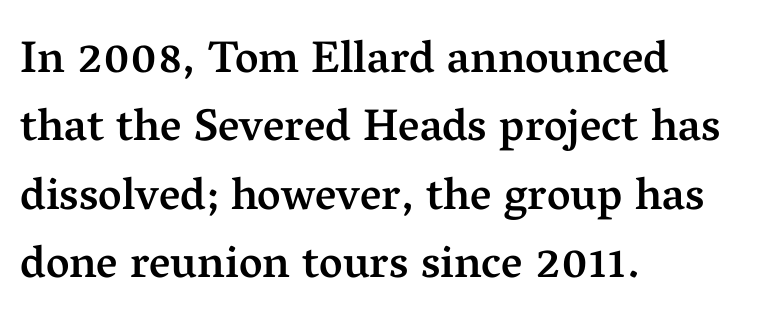
The sample has been set in demibold, a notch under bold. The passage shown is typeset with a serif family. This sample has the flowing, uneven cadence of proportional lettering. No italicization has been applied; the sample stays upright. This rendering features lettering with no underline.
